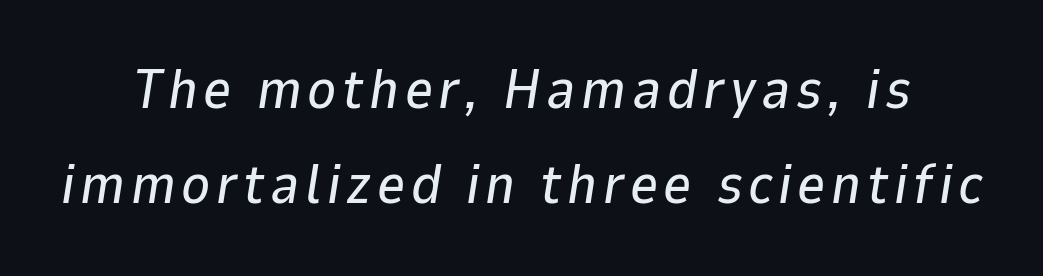
{"italic": "yes", "lean": "right", "slant_degrees": 9, "width": "normal", "stroke_contrast": "low", "x_height": "medium", "monospaced": "no", "underline": "no", "line_spacing_ratio": 1.73, "glyph_px": 55}
